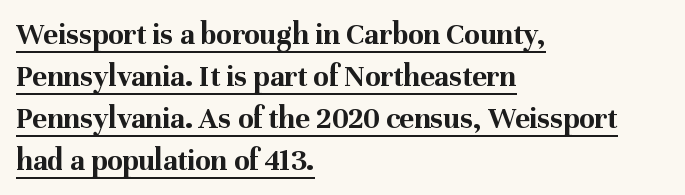
Horizontally, the lines are justified to the leading edge only. Quick note: underline on. Check where the strokes stop: tiny serifs finish them off. The designer left line spacing at the default. Honestly, the letter spacing is just normal — you wouldn't notice it.
